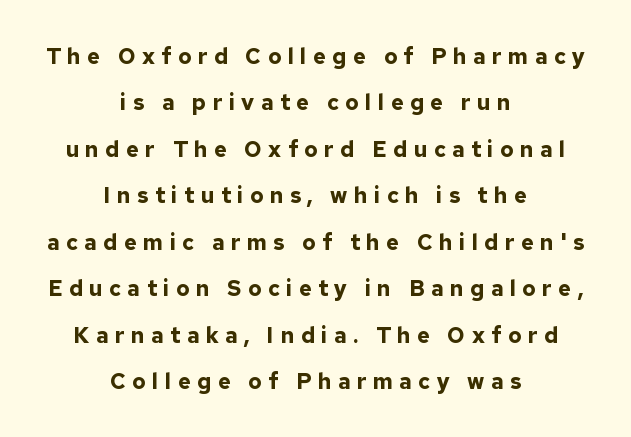
The image shows 22 px bold type, upright; set centered, loose line spacing (2.11x), unusually wide letter spacing (+0.29 em), not underlined.
